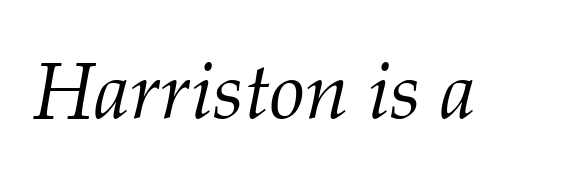
The image shows 79 px light serif type, italic (leaning right); set normal letter spacing, not underlined; medium stroke contrast and a medium x-height.
